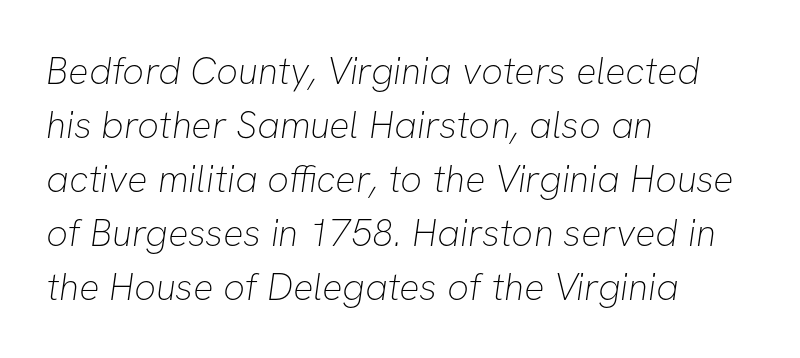
Q: Is the text bold? A: No.
Q: Is the typeface a serif or a sans-serif typeface? A: Sans-serif.
Q: Is the text underlined? A: No.
Q: How is the paragraph aligned? A: Left-aligned.
Q: Is the spacing between letters normal or unusually wide? A: Normal.
Q: Is the spacing between lines tight, normal or loose? A: Normal.
Q: Width (condensed, normal, or wide)? A: Normal.
Q: Stroke contrast? A: Low.
Q: x-height? A: Medium.
Q: Monospaced? A: No.
